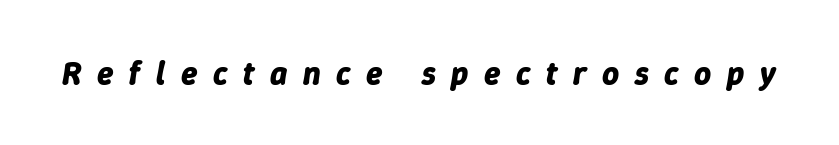
{"italic": "yes", "lean": "right", "slant_degrees": 9, "bold": "yes", "weight": "bold", "width": "normal", "stroke_contrast": "low", "x_height": "medium", "monospaced": "no", "underline": "no", "letter_spacing": "wide", "letter_spacing_em": 0.47, "glyph_px": 33}
